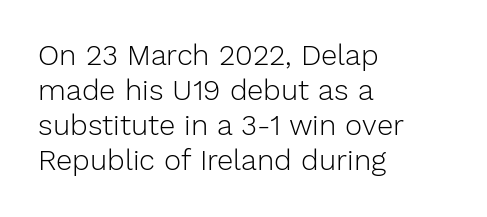
Q: Is the text bold? A: No.
Q: Is the text italic (slanted)? A: No, it is upright.
Q: Is the typeface a serif or a sans-serif typeface? A: Sans-serif.
Q: Is the text underlined? A: No.
Q: How is the paragraph aligned? A: Left-aligned.
Q: Is the spacing between letters normal or unusually wide? A: Normal.
Q: Width (condensed, normal, or wide)? A: Normal.
Q: Stroke contrast? A: Low.
Q: x-height? A: Medium.
Q: Monospaced? A: No.
